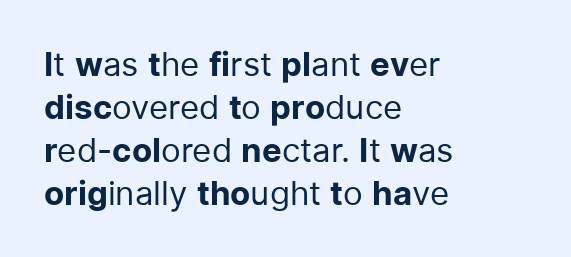
Q: Is the text bold? A: No.
Q: Is the text italic (slanted)? A: No, it is upright.
Q: Is the typeface a serif or a sans-serif typeface? A: Sans-serif.
Q: Is the text underlined? A: No.
Q: How is the paragraph aligned? A: Left-aligned.
Q: Is the spacing between letters normal or unusually wide? A: Normal.
Q: Is the spacing between lines tight, normal or loose? A: Normal.
Q: Width (condensed, normal, or wide)? A: Normal.
Q: Stroke contrast? A: Low.
Q: x-height? A: Medium.
Q: Monospaced? A: No.
